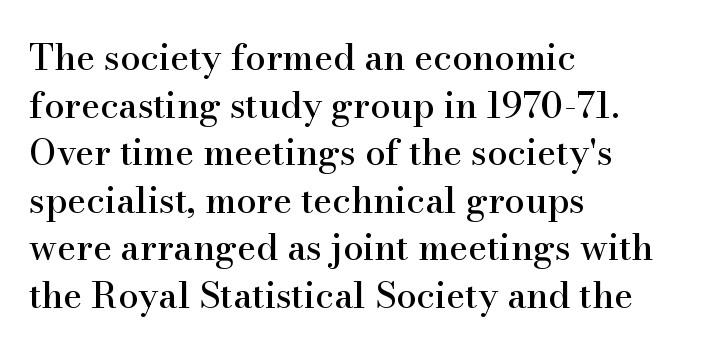
Q: Is the text italic (slanted)? A: No, it is upright.
Q: Is the typeface a serif or a sans-serif typeface? A: Serif.
Q: Is the text underlined? A: No.
Q: How is the paragraph aligned? A: Left-aligned.
Q: Is the spacing between letters normal or unusually wide? A: Normal.
Q: Is the spacing between lines tight, normal or loose? A: Normal.
Q: Width (condensed, normal, or wide)? A: Normal.
Q: Stroke contrast? A: High.
Q: x-height? A: Small.
Q: Monospaced? A: No.
